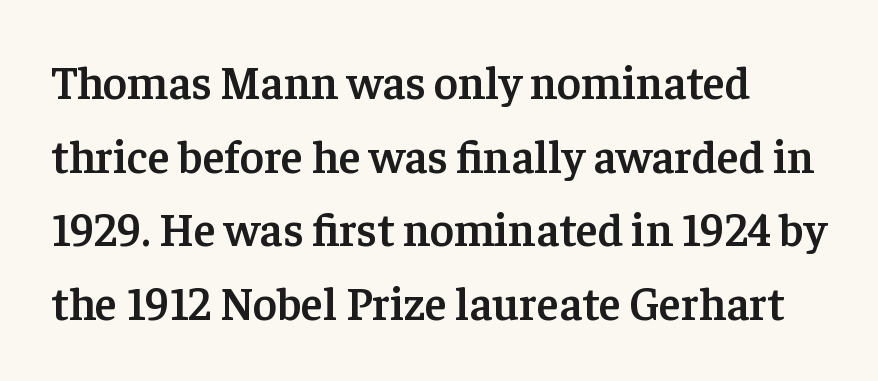
Q: Is the text bold? A: Semi-bold.
Q: Is the text italic (slanted)? A: No, it is upright.
Q: Is the typeface a serif or a sans-serif typeface? A: Serif.
Q: Is the text underlined? A: No.
Q: Is the spacing between letters normal or unusually wide? A: Normal.
Q: Is the spacing between lines tight, normal or loose? A: Normal.
Q: Width (condensed, normal, or wide)? A: Normal.
Q: Stroke contrast? A: Low.
Q: x-height? A: Medium.
Q: Monospaced? A: No.
